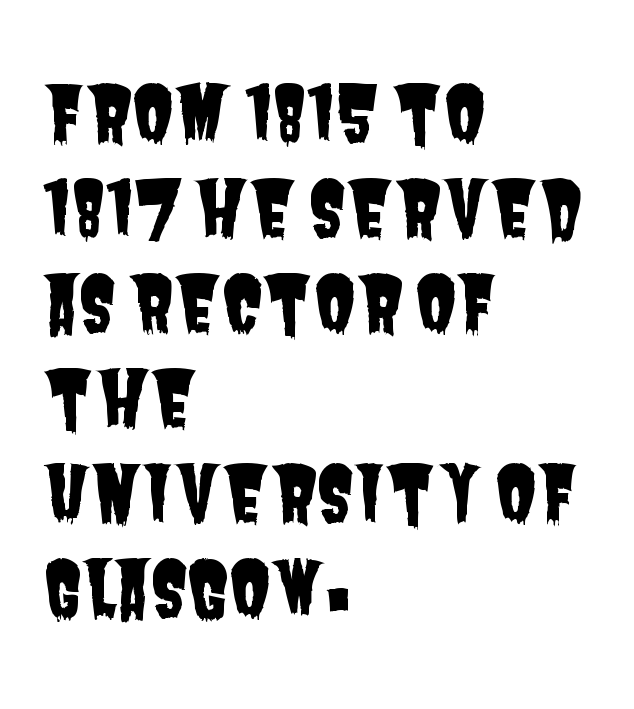
Q: Is the typeface a serif or a sans-serif typeface? A: Sans-serif.
Q: Is the text underlined? A: No.
Q: How is the paragraph aligned? A: Left-aligned.
Q: Is the spacing between letters normal or unusually wide? A: Normal.
Q: Is the spacing between lines tight, normal or loose? A: Normal.
Q: Width (condensed, normal, or wide)? A: Condensed.
Q: Stroke contrast? A: Low.
Q: x-height? A: Large.
Q: Monospaced? A: No.
